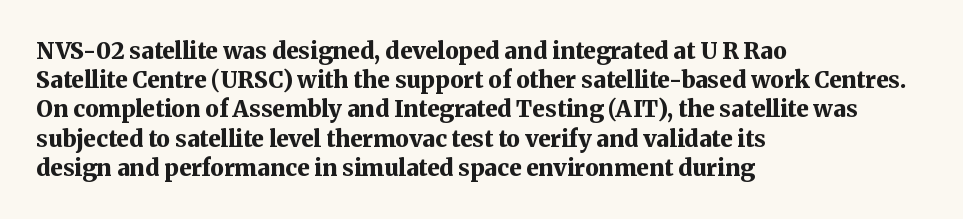
Is the block centered? No — it sits flush against the left margin. Strong, thick strokes mark this as bold type. Plain, unruled lines of type. Nothing unusual about the tracking: characters are spaced as the font intends. When letters stand straight like this, we call the style roman or upright. One glance says typical: line gaps are just what's usual.
